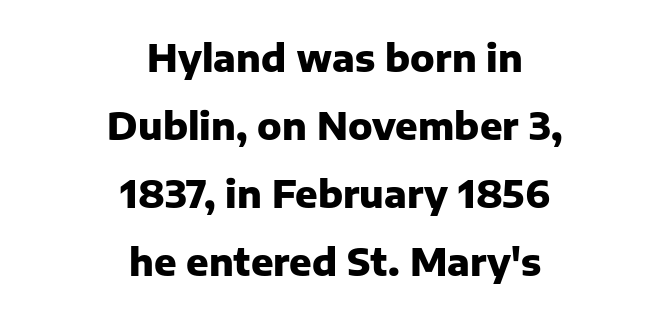
The image shows 37 px heavy sans-serif type, upright; set centered, line spacing 1.84x, normal letter spacing, not underlined; low stroke contrast and a medium x-height.
